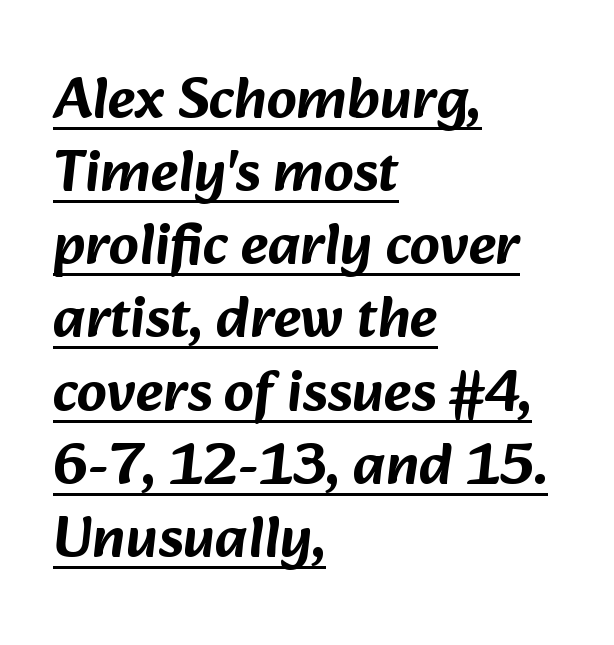
The image shows 59 px sans-serif type; set left-aligned, line spacing 1.24x, normal letter spacing, underlined; low stroke contrast and a medium x-height.
